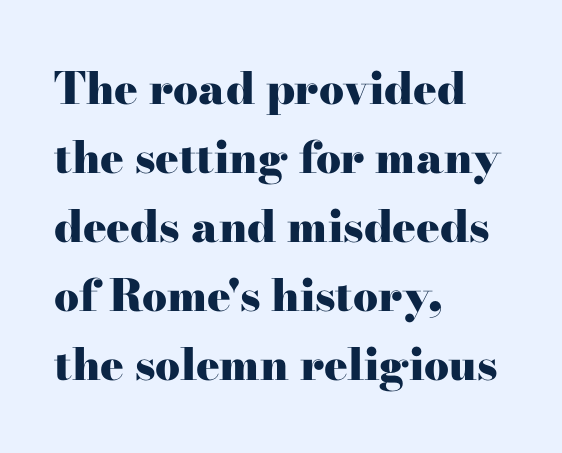
Q: Is the text bold? A: Yes.
Q: Is the text italic (slanted)? A: No, it is upright.
Q: Is the typeface a serif or a sans-serif typeface? A: Serif.
Q: Is the text underlined? A: No.
Q: How is the paragraph aligned? A: Left-aligned.
Q: Is the spacing between letters normal or unusually wide? A: Normal.
Q: Is the spacing between lines tight, normal or loose? A: Normal.
Q: Width (condensed, normal, or wide)? A: Wide.
Q: Stroke contrast? A: High.
Q: x-height? A: Small.
Q: Monospaced? A: No.
